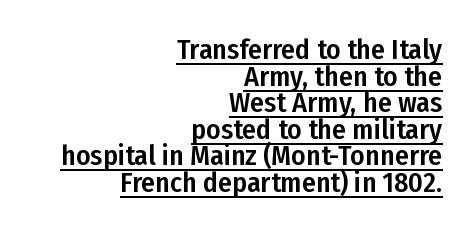
{"serif": "no", "italic": "no", "width": "condensed", "stroke_contrast": "low", "x_height": "medium", "monospaced": "no", "underline": "yes", "align": "right", "line_spacing": "tight", "line_spacing_ratio": 0.95, "letter_spacing": "normal", "letter_spacing_em": 0.0, "glyph_px": 28}
